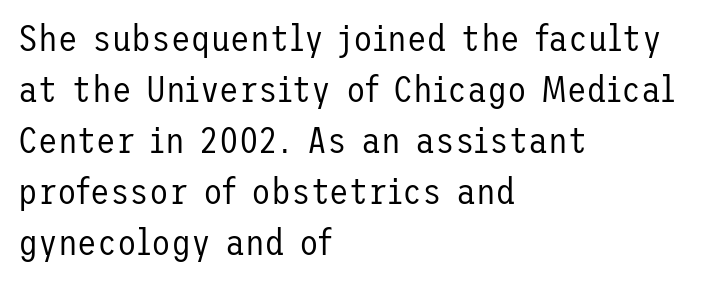
{"serif": "no", "italic": "no", "bold": "no", "weight": "regular", "width": "normal", "stroke_contrast": "low", "x_height": "medium", "underline": "no", "align": "left", "line_spacing": "normal", "line_spacing_ratio": 1.42, "letter_spacing": "normal", "letter_spacing_em": 0.0, "glyph_px": 36}
